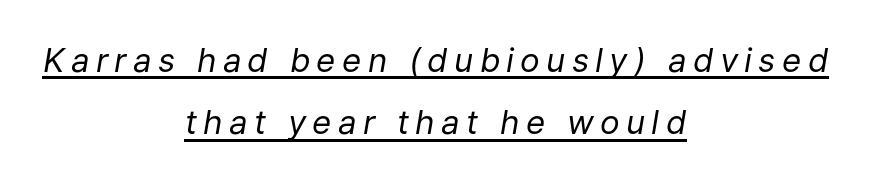
The glyphs are accompanied by a horizontal stroke just below them. Varying glyph widths throughout — classic text-font behaviour. Horizontally, the lines are justified to the midpoint only. Characters are canted at an angle relative to the baseline's perpendicular. Stroke mass is kept to a normal reading level or below.
